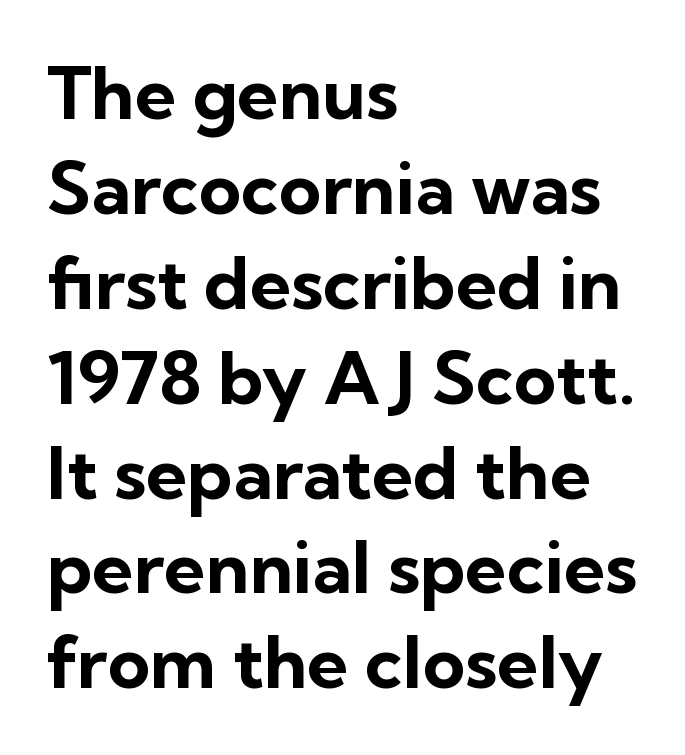
{"serif": "no", "italic": "no", "bold": "yes", "weight": "bold", "width": "normal", "stroke_contrast": "low", "x_height": "medium", "monospaced": "no", "underline": "no", "align": "left", "line_spacing": "normal", "line_spacing_ratio": 1.3, "letter_spacing": "normal", "letter_spacing_em": 0.0, "glyph_px": 73}
